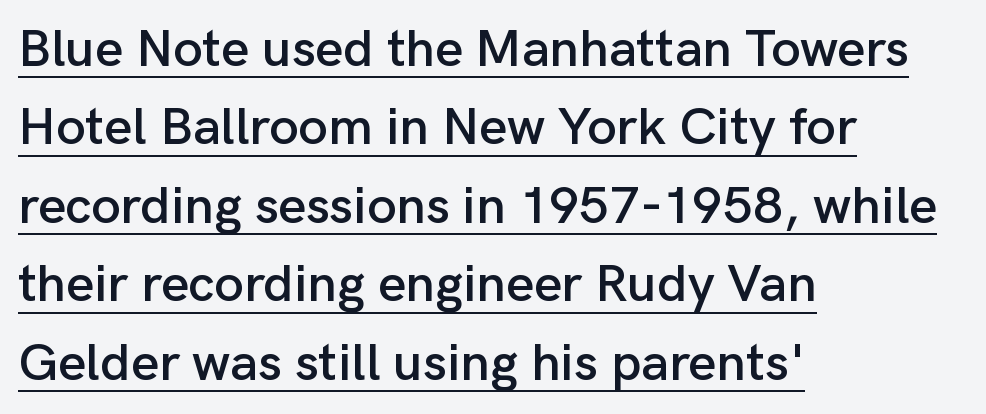
{"serif": "no", "italic": "no", "width": "normal", "stroke_contrast": "low", "x_height": "medium", "monospaced": "no", "underline": "yes", "align": "left", "line_spacing": "normal", "line_spacing_ratio": 1.48, "letter_spacing": "normal", "letter_spacing_em": 0.0, "glyph_px": 53}
